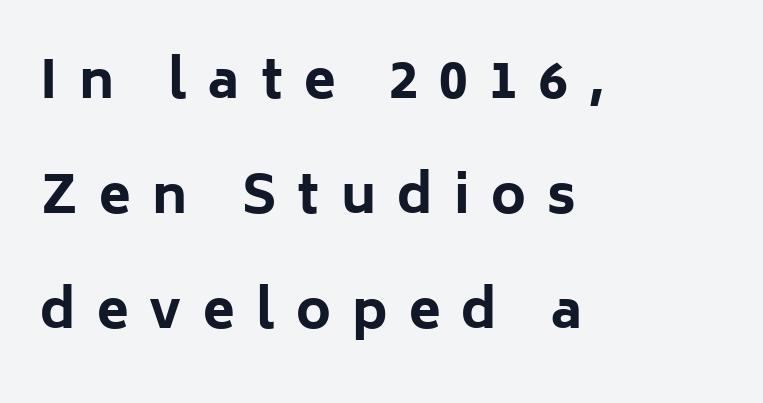
{"serif": "no", "italic": "no", "bold": "yes", "weight": "bold", "width": "normal", "stroke_contrast": "low", "x_height": "medium", "monospaced": "no", "underline": "no", "align": "left", "line_spacing": "loose", "line_spacing_ratio": 2.21, "letter_spacing": "wide", "letter_spacing_em": 0.41, "glyph_px": 52}
